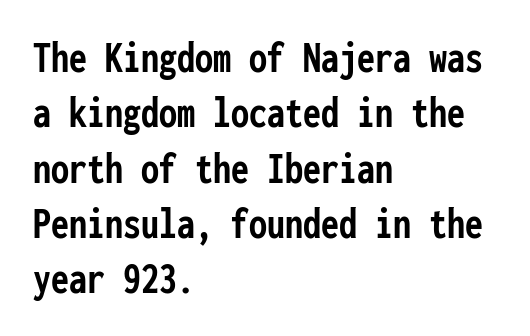
{"serif": "no", "italic": "no", "bold": "yes", "weight": "semibold", "width": "condensed", "stroke_contrast": "low", "x_height": "medium", "monospaced": "yes", "underline": "no", "align": "left", "line_spacing_ratio": 1.23, "letter_spacing": "normal", "letter_spacing_em": 0.0, "glyph_px": 45}
